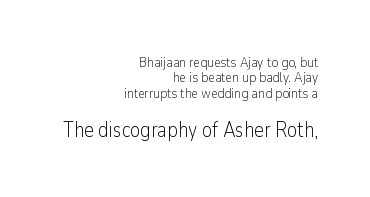
{"italic": "no", "bold": "no", "underline": "no", "align": "right", "line_spacing": "tight", "line_spacing_ratio": 1.09, "letter_spacing": "normal", "letter_spacing_em": 0.0, "larger_block": "second", "size_ratio": 1.5, "glyph_px": 21}
